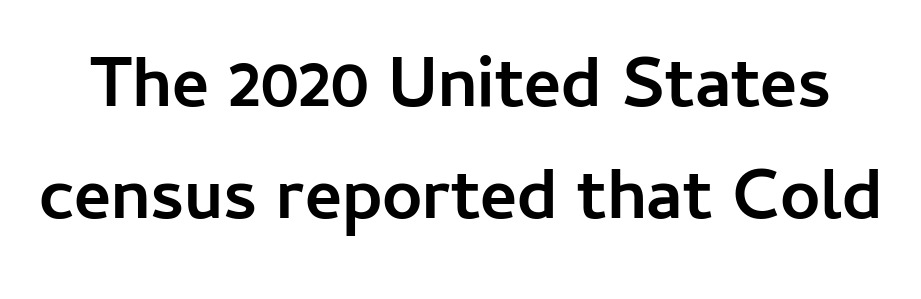
Evenly set lines give the paragraph a standard silhouette. The letters advance in unequal steps, a hallmark of proportional type. The characters display no serif detailing; their extremities are plain. Decoration check: the copy has no underline.
